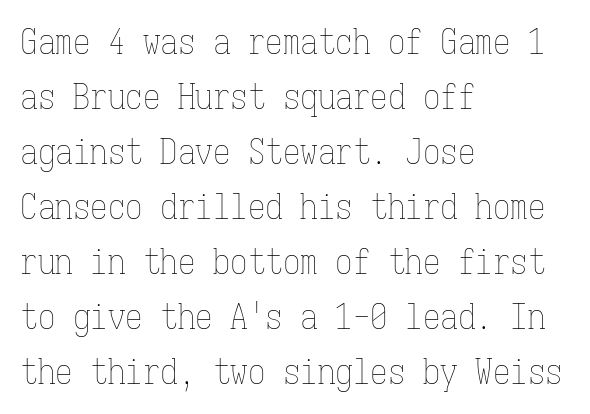
Q: Is the text bold? A: No.
Q: Is the text italic (slanted)? A: No, it is upright.
Q: Is the text underlined? A: No.
Q: How is the paragraph aligned? A: Left-aligned.
Q: Is the spacing between letters normal or unusually wide? A: Normal.
Q: Is the spacing between lines tight, normal or loose? A: Normal.
Q: Width (condensed, normal, or wide)? A: Condensed.
Q: Stroke contrast? A: Low.
Q: x-height? A: Medium.
Q: Monospaced? A: Yes.
